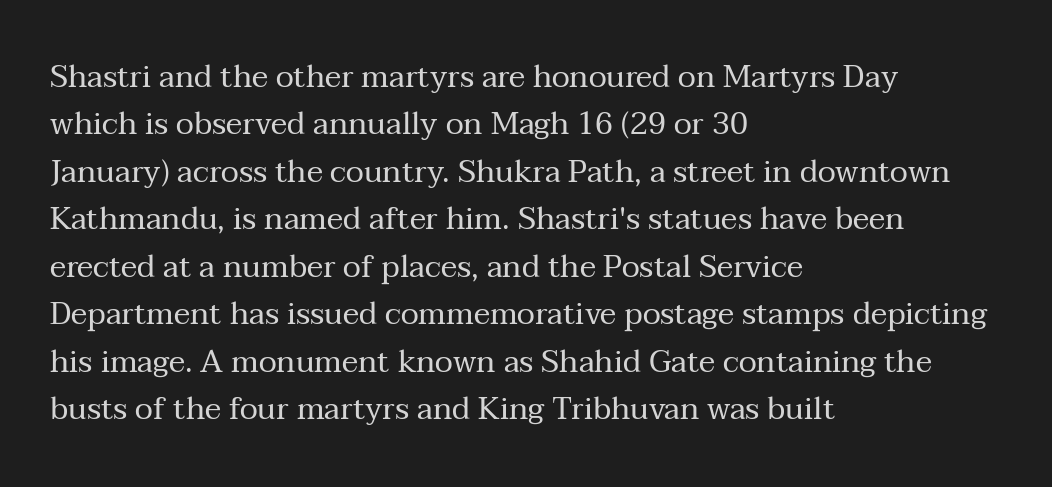
{"serif": "yes", "italic": "no", "bold": "no", "weight": "regular", "width": "normal", "stroke_contrast": "medium", "x_height": "medium", "monospaced": "no", "underline": "no", "align": "left", "line_spacing": "normal", "line_spacing_ratio": 1.53, "letter_spacing": "normal", "letter_spacing_em": 0.0, "glyph_px": 31}
